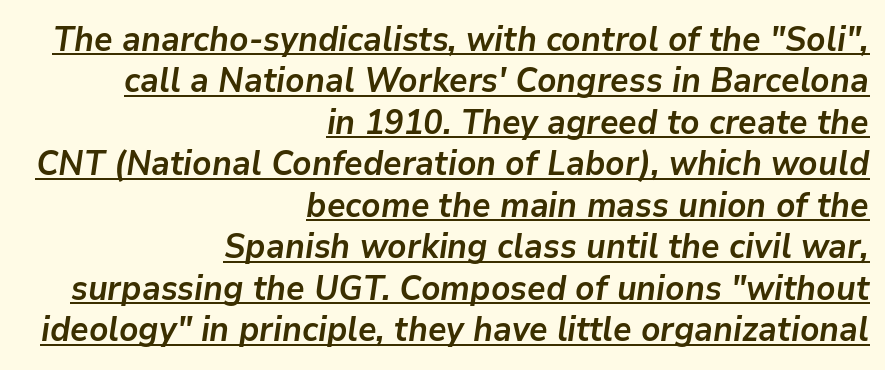
This sample has the flowing, uneven cadence of proportional lettering. Students, note that the glyphs here touch the page at normal intervals. Horizontally, the lines are justified to the trailing edge only. Typesetter's note: full bold, strokes at maximum text heaviness. Is there an underline? Yes — a line sits under the letters. Is the type slanted? Yes — the strokes lean at a clear angle.
